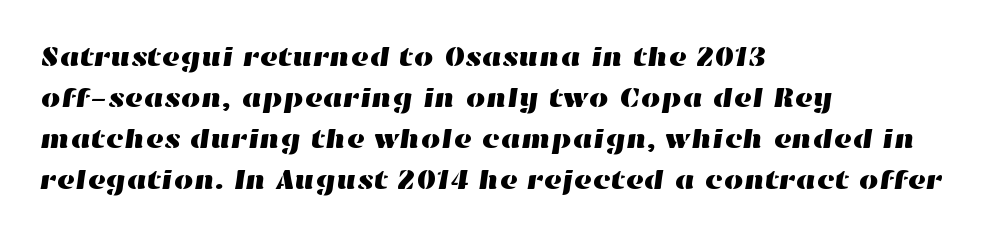
Q: Is the text underlined? A: No.
Q: How is the paragraph aligned? A: Left-aligned.
Q: Is the spacing between letters normal or unusually wide? A: Normal.
Q: Is the spacing between lines tight, normal or loose? A: Normal.
Q: Width (condensed, normal, or wide)? A: Wide.
Q: Stroke contrast? A: High.
Q: x-height? A: Medium.
Q: Monospaced? A: No.
